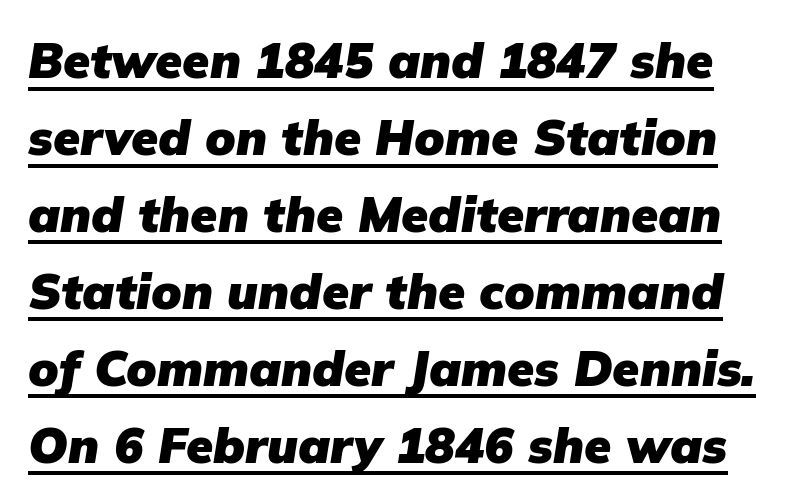
{"serif": "no", "bold": "yes", "weight": "heavy", "width": "normal", "stroke_contrast": "low", "x_height": "medium", "monospaced": "no", "underline": "yes", "line_spacing": "normal", "line_spacing_ratio": 1.57, "letter_spacing": "normal", "letter_spacing_em": 0.0, "glyph_px": 49}
